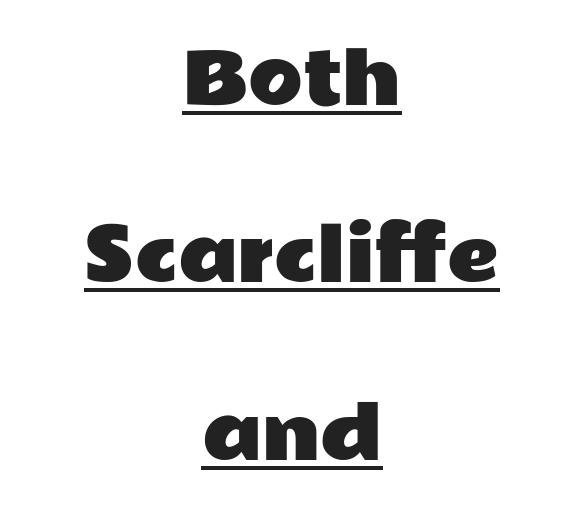
Q: Is the text italic (slanted)? A: No, it is upright.
Q: Is the typeface a serif or a sans-serif typeface? A: Sans-serif.
Q: Is the text underlined? A: Yes.
Q: How is the paragraph aligned? A: Centered.
Q: Is the spacing between letters normal or unusually wide? A: Normal.
Q: Is the spacing between lines tight, normal or loose? A: Loose.
Q: Width (condensed, normal, or wide)? A: Wide.
Q: Stroke contrast? A: Low.
Q: x-height? A: Medium.
Q: Monospaced? A: No.
